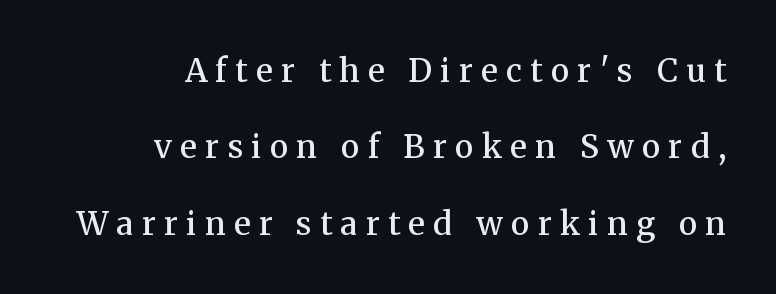
Q: Is the text bold? A: Semi-bold.
Q: Is the text italic (slanted)? A: No, it is upright.
Q: Is the typeface a serif or a sans-serif typeface? A: Serif.
Q: Is the text underlined? A: No.
Q: How is the paragraph aligned? A: Right-aligned.
Q: Is the spacing between letters normal or unusually wide? A: Unusually wide.
Q: Is the spacing between lines tight, normal or loose? A: Loose.
Q: Width (condensed, normal, or wide)? A: Normal.
Q: Stroke contrast? A: Medium.
Q: x-height? A: Medium.
Q: Monospaced? A: No.
